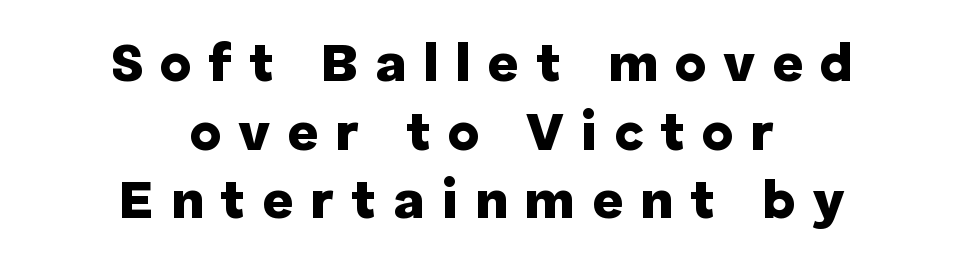
Summary of weight: heavy, a full bold. The lines sit at an ordinary, default distance from one another. The text block is weighted toward neither margin, spreading evenly from the middle. It's the straight-up-and-down kind of type.
